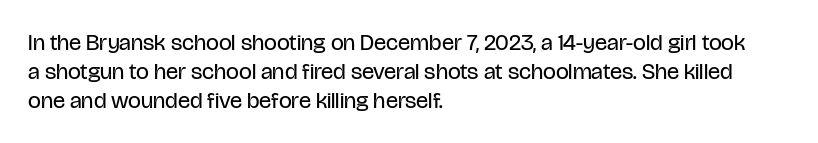
A typesetter would call this zero additional tracking. If you drew a line through each stem, it would be perfectly vertical. This block has exactly the height ordinary leading produces. Teacher's note: observe the even left margin — that is flush-left alignment. The area under the type is left untouched. This is not heavy type; no bold has been used.
